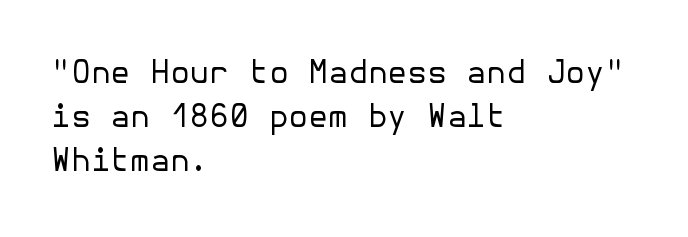
The image shows 32 px regular-weight sans-serif type, upright; set left-aligned, normal line spacing (1.38x), normal letter spacing, not underlined; low stroke contrast and a medium x-height.
